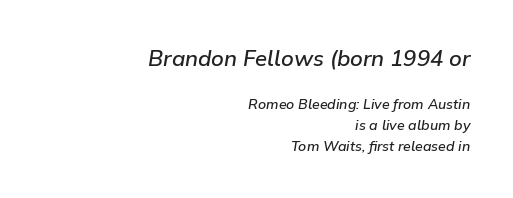
Q: Is the text bold? A: Semi-bold.
Q: Is the text italic (slanted)? A: Yes, it leans right by about 9 degrees.
Q: Is the text underlined? A: No.
Q: How is the paragraph aligned? A: Right-aligned.
Q: Is the spacing between letters normal or unusually wide? A: Normal.
Q: Is the spacing between lines tight, normal or loose? A: Normal.
Q: Which block of text is set in a larger size, the first (top) or the second (bottom)? A: The first (top) one.
